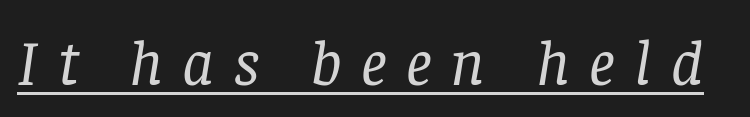
The face used here is proportionally spaced, like ordinary book or web type. Honestly, the letter spacing is so wide it's the main thing you notice. Quick note: italic. Heaviness? Minimal to ordinary, like unemphasized prose.
